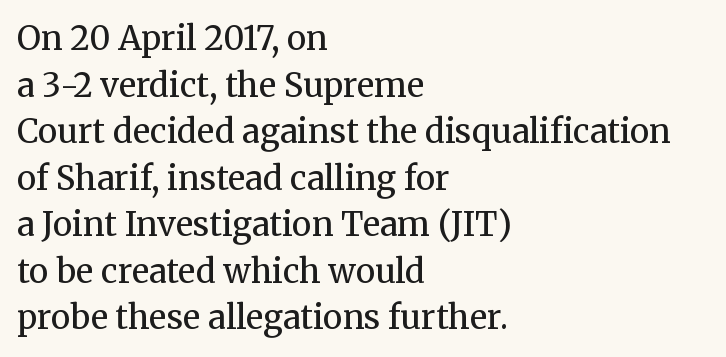
The image shows 33 px regular-weight serif type, upright; set left-aligned, normal line spacing (1.41x), normal letter spacing, not underlined; medium stroke contrast and a medium x-height.
